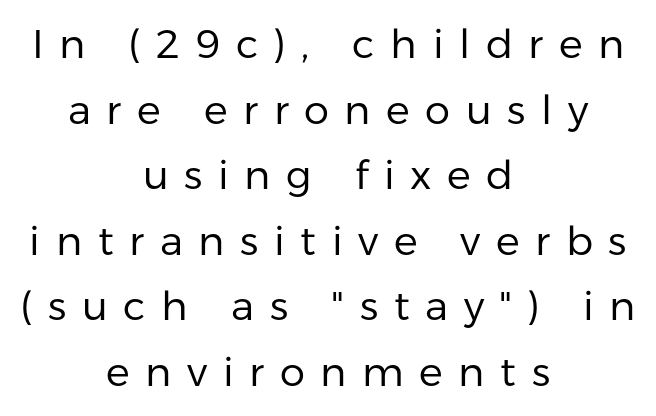
Is the letter spacing exaggerated? Yes — the characters are pushed far apart. The weight tops out at a normal text grade. This is sans-serif lettering, the kind often seen on screens and signage. A typesetter would call this leading conventional body-copy spacing.
